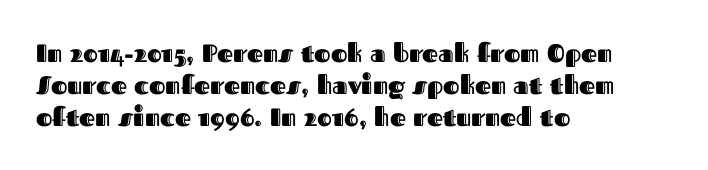
{"italic": "no", "underline": "no", "align": "left", "line_spacing": "normal", "line_spacing_ratio": 1.28, "letter_spacing": "normal", "letter_spacing_em": 0.0, "glyph_px": 25}
